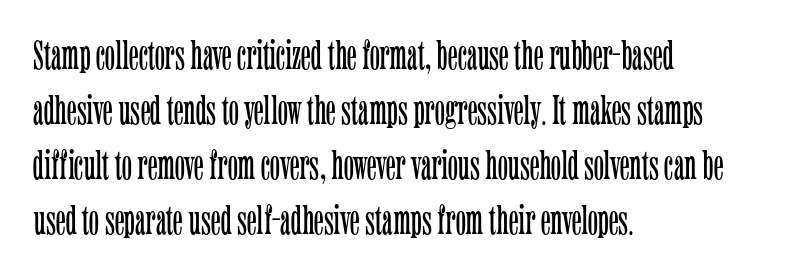
The image shows 42 px light, condensed serif type, upright; set left-aligned, normal line spacing (1.31x), normal letter spacing, not underlined; low stroke contrast and a medium x-height.
